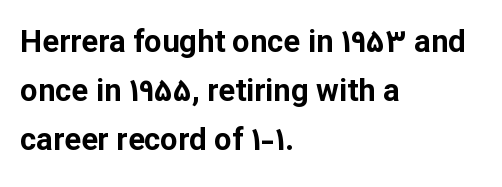
The image shows 31 px bold sans-serif type, upright; set left-aligned, normal line spacing (1.58x), normal letter spacing, not underlined; low stroke contrast and a medium x-height.
